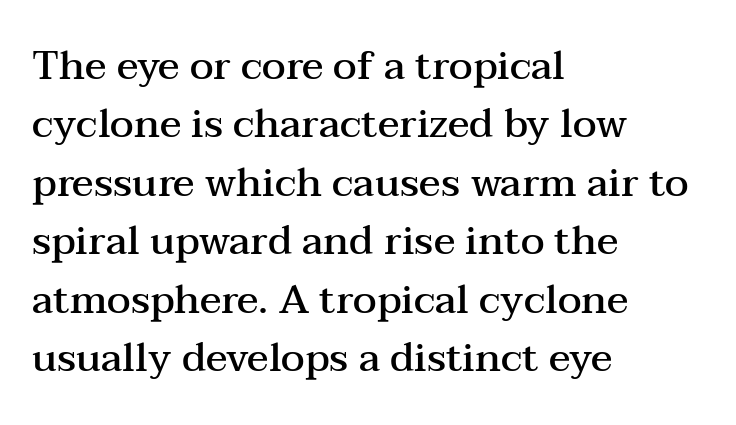
{"serif": "yes", "italic": "no", "bold": "semi", "weight": "semibold", "width": "wide", "stroke_contrast": "medium", "x_height": "medium", "monospaced": "no", "underline": "no", "align": "left", "line_spacing": "normal", "line_spacing_ratio": 1.46, "letter_spacing": "normal", "letter_spacing_em": 0.0, "glyph_px": 40}
